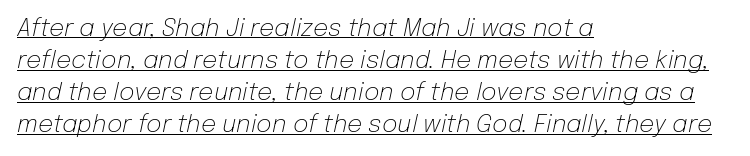
The image shows 24 px text type, italic (leaning right); set left-aligned, normal line spacing (1.34x), normal letter spacing, underlined.
